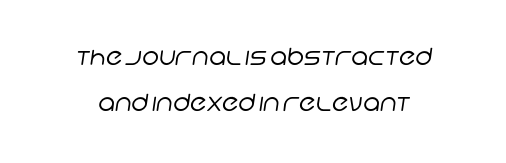
Words appear dense and cohesive because spacing is normal. Nothing heavy about these letters — not bold at all. Clear beneath every line of the passage. Leading is clearly above the norm, producing a sparse column.
